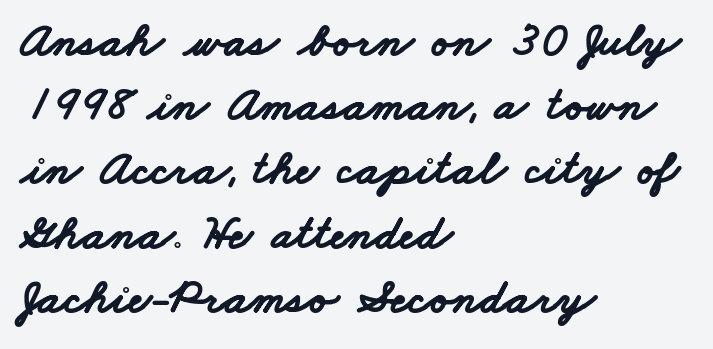
Q: Is the text bold? A: Yes.
Q: Is the typeface a serif or a sans-serif typeface? A: Sans-serif.
Q: Is the text underlined? A: No.
Q: How is the paragraph aligned? A: Left-aligned.
Q: Is the spacing between letters normal or unusually wide? A: Normal.
Q: Is the spacing between lines tight, normal or loose? A: Normal.
Q: Width (condensed, normal, or wide)? A: Wide.
Q: Stroke contrast? A: Low.
Q: x-height? A: Small.
Q: Monospaced? A: No.
